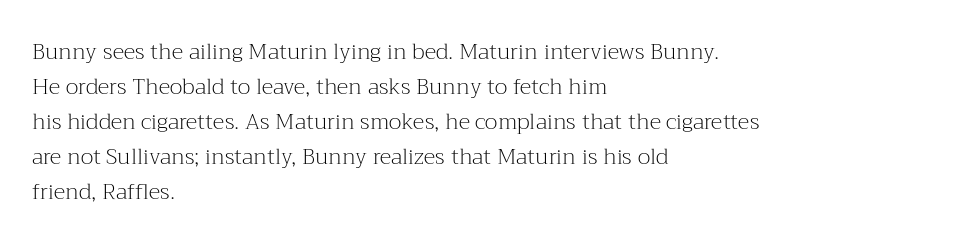
The image shows 22 px text type, upright; set left-aligned, normal line spacing (1.59x), normal letter spacing, not underlined.
